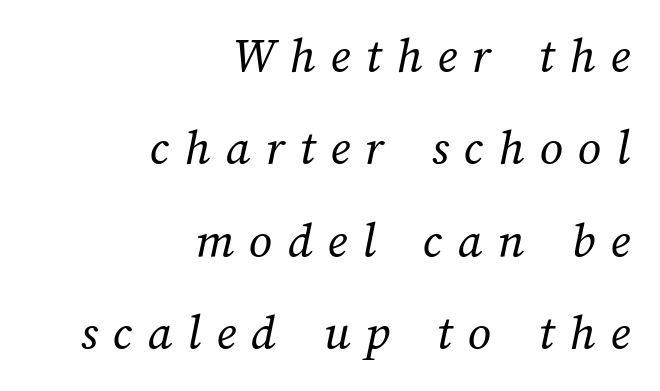
The image shows 51 px regular-weight type; set right-aligned, line spacing 1.81x, unusually wide letter spacing (+0.3 em), not underlined; medium stroke contrast and a medium x-height.
